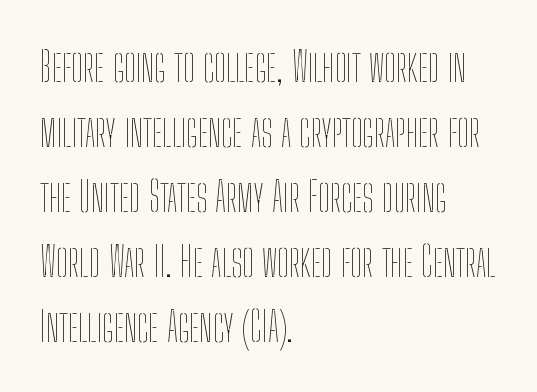
The type is set solid horizontally, with unmodified tracking. You could not count columns in this text — the font is proportionally spaced. Clear beneath every line of the passage. The rag falls on the right side of this text block. Is the stroke heavy? The answer is a plain regular-or-lighter.
